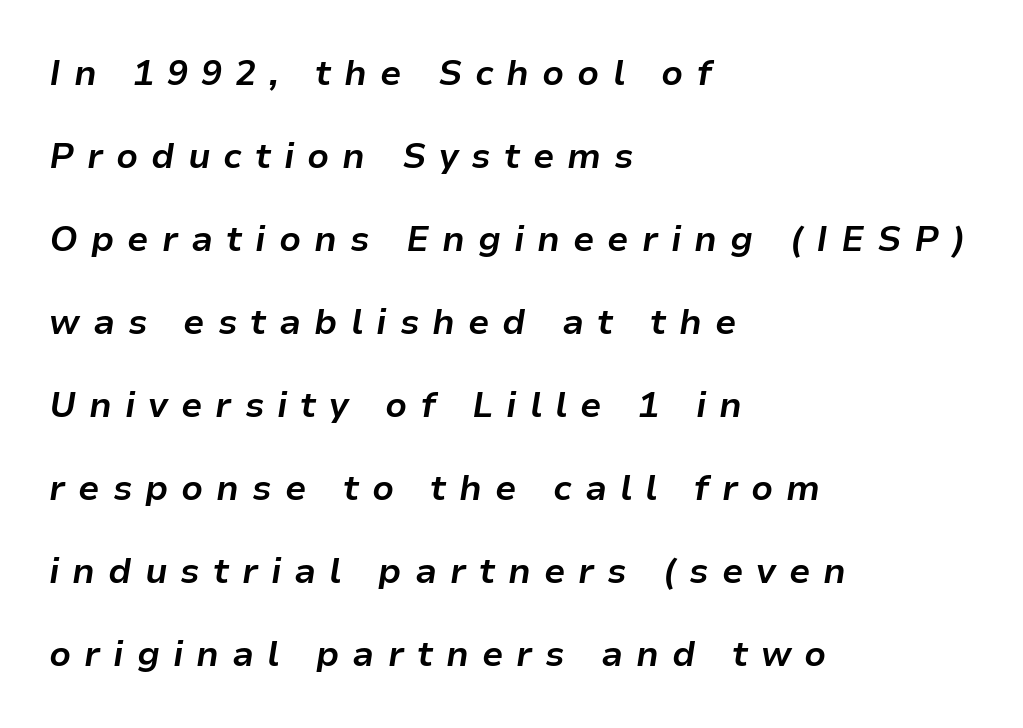
Between one letter and the next there's a generous, obvious gap. There's an unmistakable incline to the writing here. These lines are rendered in a variable-pitch font. A great deal of white space separates one row of letters from the next. Plenty of ink on the page — the face is bold.
